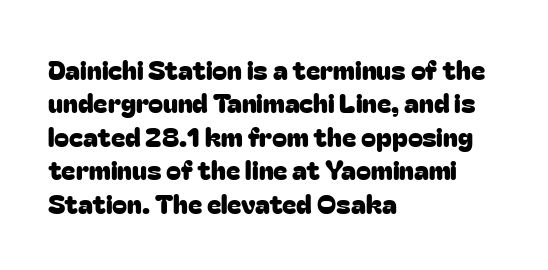
The specimen reads as upright at a glance. The words here are not underlined. Horizontal alignment here is leftward, the default for most running prose. The gaps between neighbouring characters are ordinary and unremarkable.
